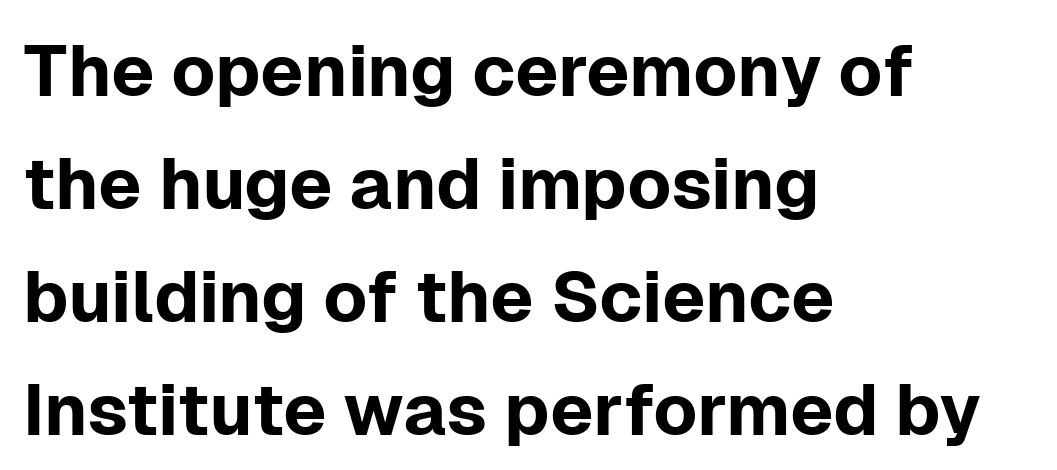
The image shows 72 px sans-serif type, upright; set left-aligned, normal line spacing (1.57x), normal letter spacing, not underlined; low stroke contrast and a medium x-height.
